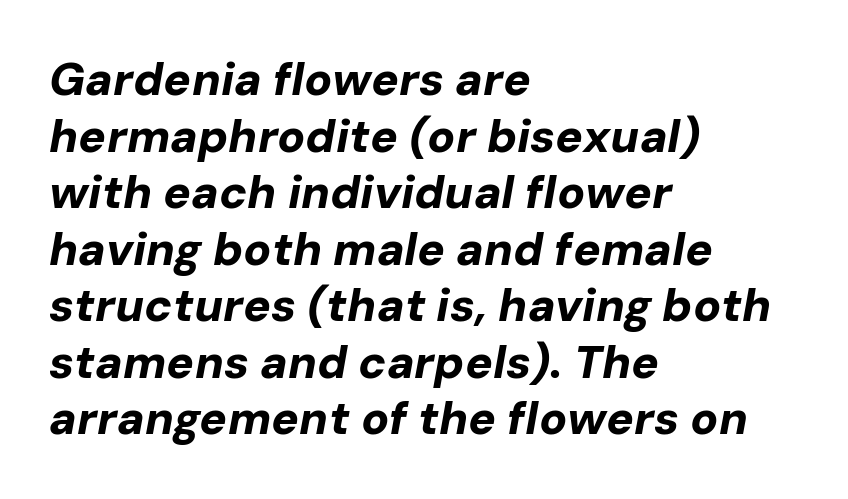
Q: Is the text bold? A: Yes.
Q: Is the text italic (slanted)? A: Yes, it leans right by about 10 degrees.
Q: Is the text underlined? A: No.
Q: How is the paragraph aligned? A: Left-aligned.
Q: Is the spacing between letters normal or unusually wide? A: Normal.
Q: Width (condensed, normal, or wide)? A: Normal.
Q: Stroke contrast? A: Low.
Q: x-height? A: Medium.
Q: Monospaced? A: No.
